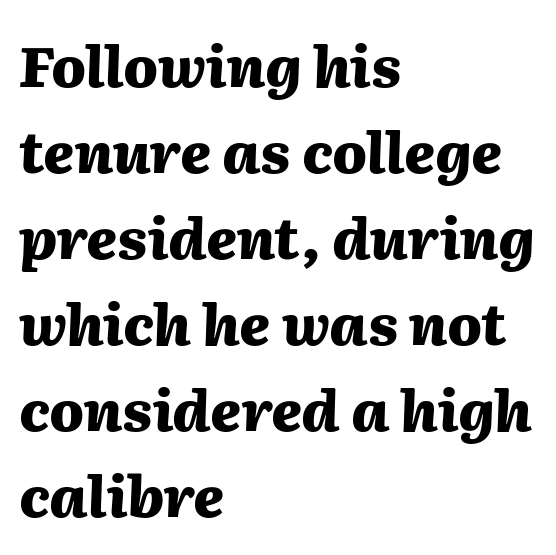
{"italic": "yes", "lean": "right", "slant_degrees": 2, "bold": "yes", "weight": "heavy", "width": "normal", "stroke_contrast": "medium", "x_height": "medium", "monospaced": "no", "underline": "no", "align": "left", "line_spacing": "normal", "line_spacing_ratio": 1.51, "letter_spacing": "normal", "letter_spacing_em": 0.0, "glyph_px": 57}
